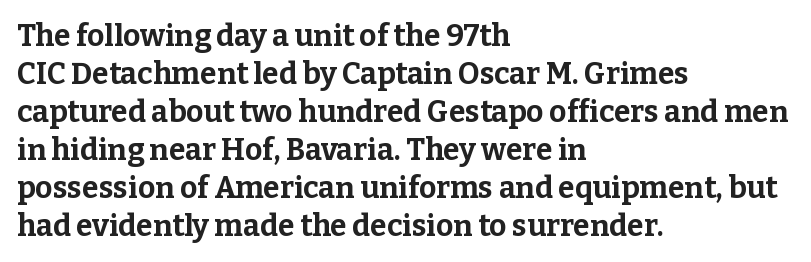
The designer left line spacing at the default. Descenders hang freely into open space. The ragged edge is on the right, which tells us the setting is flush left. This sample has the flowing, uneven cadence of proportional lettering.
